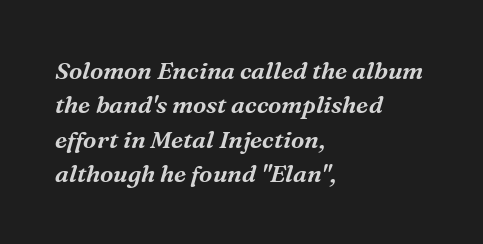
Q: Is the text italic (slanted)? A: Yes, it leans right by about 16 degrees.
Q: Is the text underlined? A: No.
Q: How is the paragraph aligned? A: Left-aligned.
Q: Is the spacing between letters normal or unusually wide? A: Normal.
Q: Is the spacing between lines tight, normal or loose? A: Normal.
